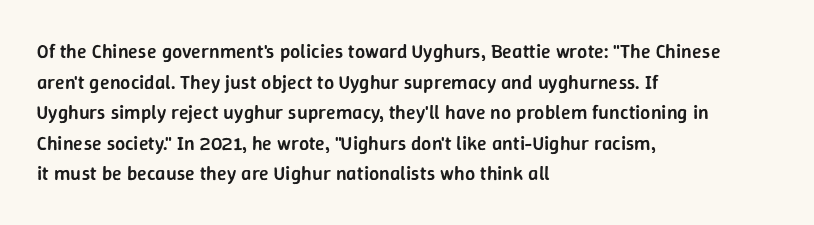
The image shows 20 px text type, upright; set left-aligned, normal line spacing (1.53x), normal letter spacing, not underlined.
